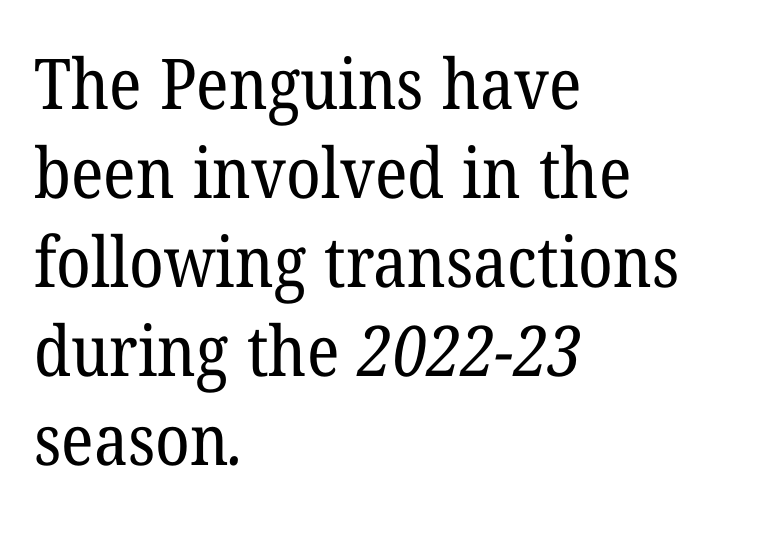
The image shows 70 px regular-weight serif type; set left-aligned, normal line spacing (1.27x), normal letter spacing, not underlined; low stroke contrast and a medium x-height.
